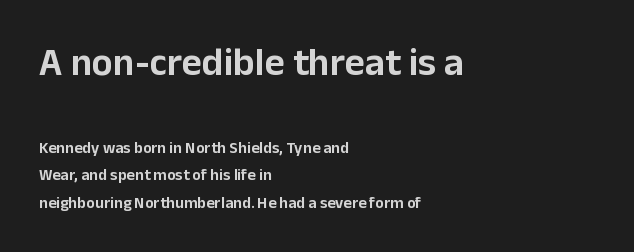
The letters in the upper block stand taller than those in the block below. No extra tracking has been applied to these lines. The glyphs in this specimen are sans serif. In CSS terms this would be text-align: left.
